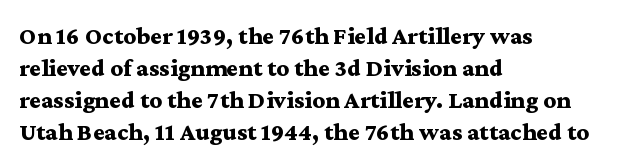
The typesetter chose a ragged-right arrangement here. The line texture is even and compact thanks to regular tracking. Summary of weight: heavy, a full bold. Vertically, the passage feels balanced, rows spaced as you'd expect. In terms of posture, this sample is upright.
